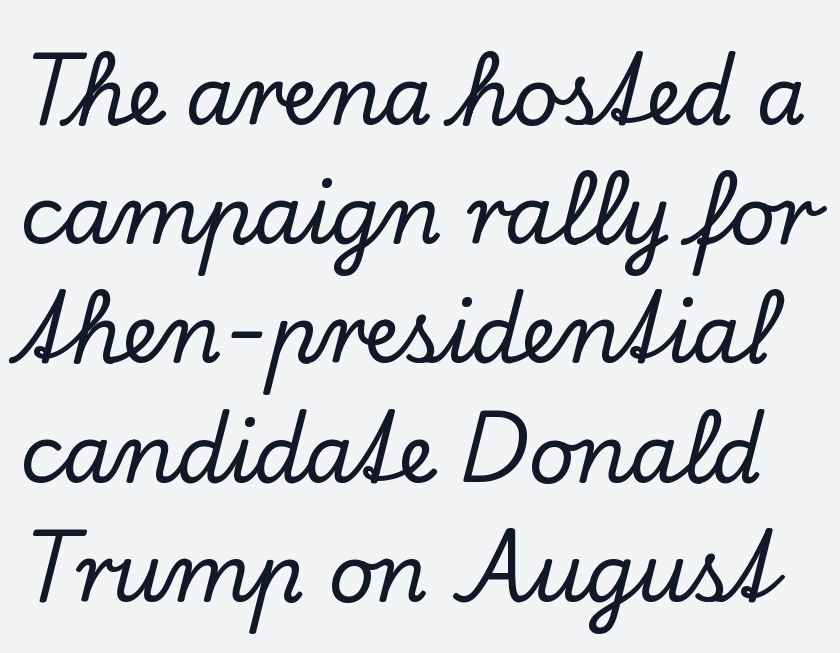
Whoever set this chose a conventional vertical rhythm. Is this a fixed-width face? No — the glyphs have proportional, varying widths. No word sits above an underline.
